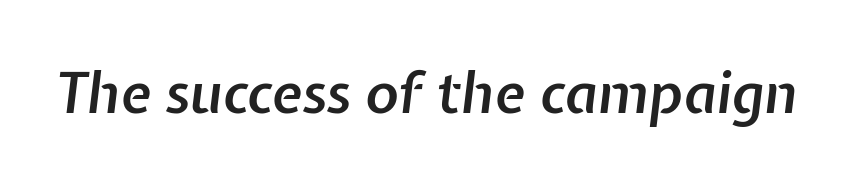
Only glyphs here, with clear space below each row. Here the glyphs are tracked normally, forming tight word shapes. Slant detected: the letters are inclined. The rendering uses natural spacing where letterforms have individual widths.
